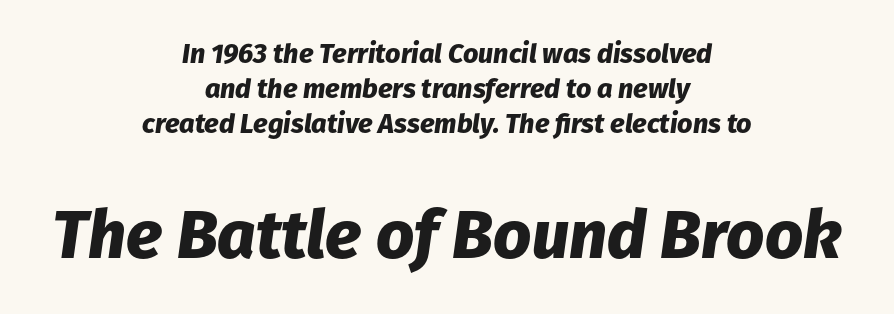
The image shows 67 px heavy type, italic (leaning right); set centered, normal line spacing (1.29x), normal letter spacing, not underlined; the second (bottom) block is 2.48x larger; low stroke contrast and a medium x-height.
